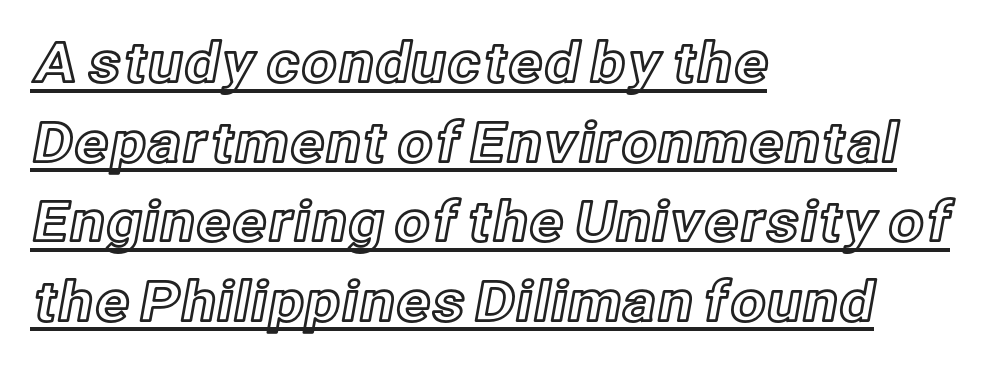
Q: Is the text italic (slanted)? A: Yes.
Q: Is the text underlined? A: Yes.
Q: How is the paragraph aligned? A: Left-aligned.
Q: Is the spacing between letters normal or unusually wide? A: Normal.
Q: Is the spacing between lines tight, normal or loose? A: Normal.
Q: Width (condensed, normal, or wide)? A: Normal.
Q: x-height? A: Medium.
Q: Monospaced? A: No.
